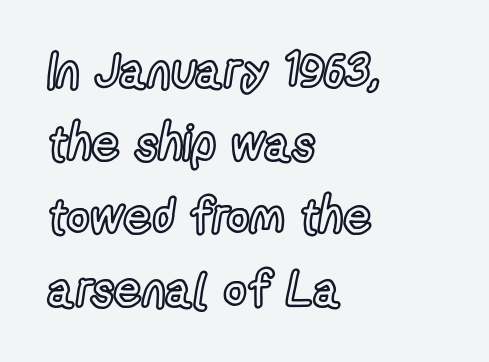
This rendering uses left alignment, leaving the right contour irregular. The specimen omits any rule beneath the text block's lines. Think of a printed novel: that variable character pitch is what you see here. This block has exactly the height ordinary leading produces.
